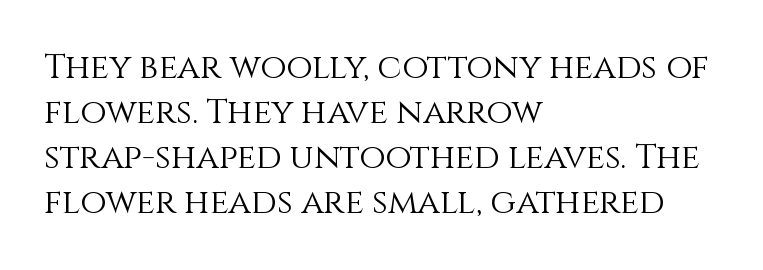
Q: Is the text bold? A: No.
Q: Is the text italic (slanted)? A: No, it is upright.
Q: Is the text underlined? A: No.
Q: How is the paragraph aligned? A: Left-aligned.
Q: Is the spacing between letters normal or unusually wide? A: Normal.
Q: Is the spacing between lines tight, normal or loose? A: Normal.
Q: Width (condensed, normal, or wide)? A: Normal.
Q: x-height? A: Large.
Q: Monospaced? A: No.
